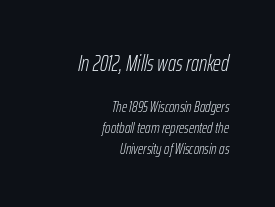
{"italic": "yes", "lean": "right", "slant_degrees": 12, "bold": "no", "underline": "no", "align": "right", "line_spacing": "normal", "line_spacing_ratio": 1.39, "letter_spacing": "normal", "letter_spacing_em": 0.0, "larger_block": "first", "size_ratio": 1.47, "glyph_px": 22}
